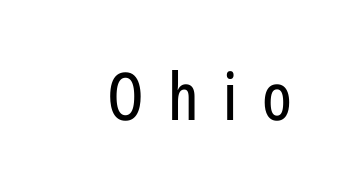
Style check: upright. Clear beneath every line of the passage. Display-style spreading of the glyphs; the letterfit is very open. The text was rendered using a sans face with plain stroke endings. The passage shown is typed in a proportional face where columns would drift.
